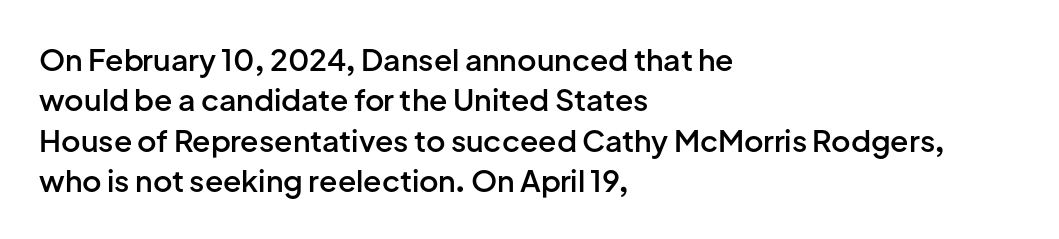
The typeface chosen for these lines omits serifs. Caption: multi-line text, flush left, ragged right. It's the straight-up-and-down kind of type. Observe the ordinary spacing: letters are neighbours, not strangers. Semibold letterforms, between regular and bold. Has an underline been added? It has not.
